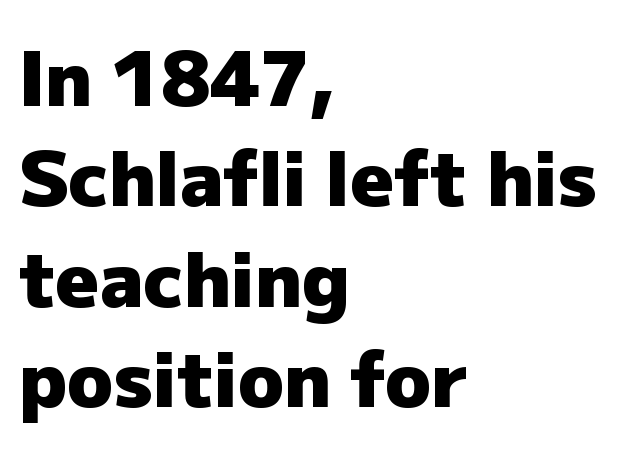
{"serif": "no", "italic": "no", "bold": "yes", "weight": "heavy", "width": "normal", "stroke_contrast": "low", "x_height": "medium", "monospaced": "no", "underline": "no", "align": "left", "line_spacing": "normal", "line_spacing_ratio": 1.34, "letter_spacing": "normal", "letter_spacing_em": 0.0, "glyph_px": 75}
